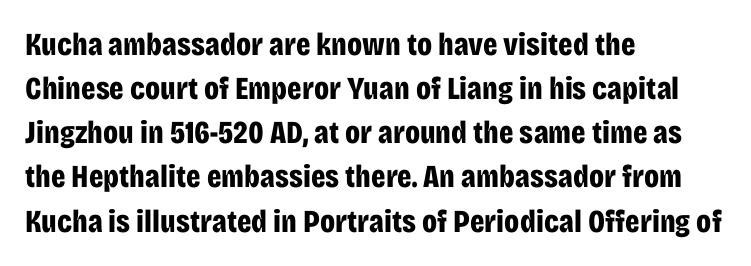
A typesetter would call this proportional, since set widths differ per character. A roman cut, with each character standing at attention. The baseline area is clear. Compared with a centered layout, this one pins lines to the left instead.
